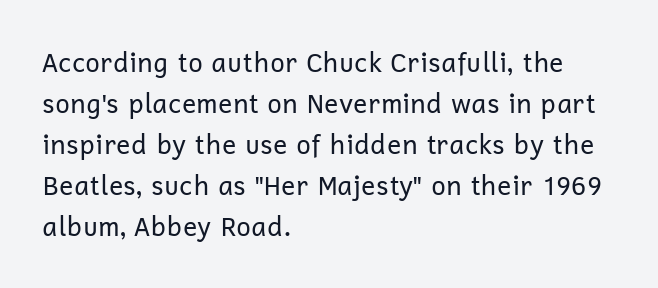
The words here are not underlined. Unbolded letterforms with no extra heft. Quick note: interline space is typical. These lines stack with their left ends in a neat column. Ordinary non-slanted type is in use. Here the glyphs are tracked normally, forming tight word shapes.
